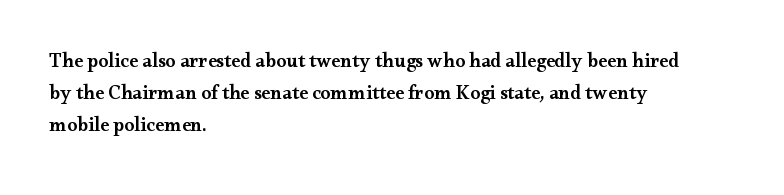
The sample has been set in demibold, a notch under bold. Underlining? Definitely not there. The letters sit at their default tracking, neither squeezed nor spread. Unlike italic type, these characters show no tilt at all. These lines are set flush left with a ragged right edge.
